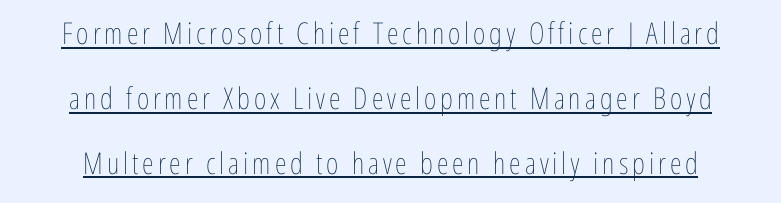
Vertical spacing — loose. The letters stand upright; this is a roman face. The passage shown is not bold in any degree. You can see a thin bar hugging the bottom of the glyphs. Character widths vary here, with narrow letters taking less room than wide ones.
